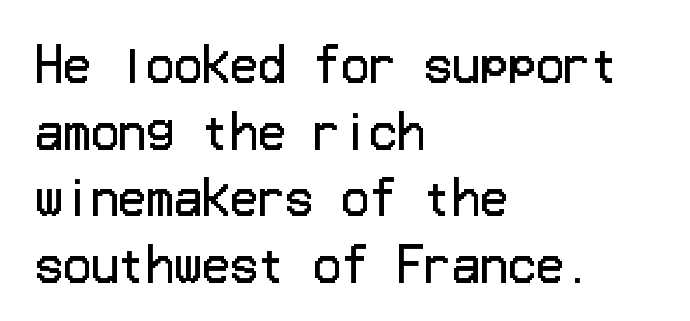
{"serif": "no", "italic": "no", "bold": "no", "weight": "regular", "width": "normal", "stroke_contrast": "low", "x_height": "medium", "underline": "no", "align": "left", "line_spacing": "normal", "line_spacing_ratio": 1.45, "letter_spacing": "normal", "letter_spacing_em": 0.0, "glyph_px": 46}
